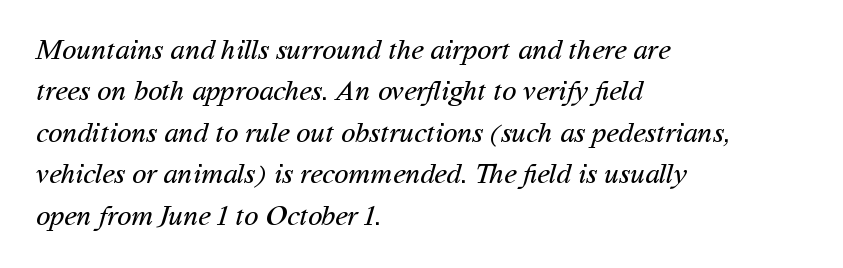
The image shows 29 px regular-weight sans-serif type; set left-aligned, normal line spacing (1.43x), normal letter spacing, not underlined; medium stroke contrast and a medium x-height.
